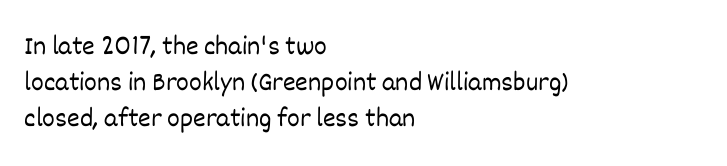
Q: Is the text bold? A: No.
Q: Is the text italic (slanted)? A: No, it is upright.
Q: Is the text underlined? A: No.
Q: How is the paragraph aligned? A: Left-aligned.
Q: Is the spacing between letters normal or unusually wide? A: Normal.
Q: Is the spacing between lines tight, normal or loose? A: Normal.
